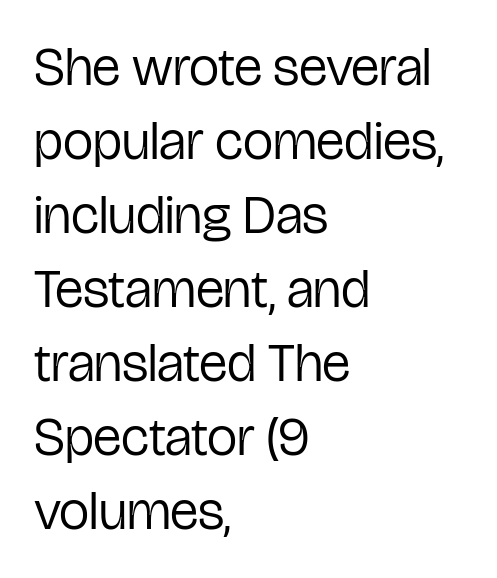
Leading matches the norm, producing a regular column. Glance below the letters and you will spot only blank space. The glyphs in this specimen are sans serif. This reads as an unemphasized weight, regular at the heaviest.
